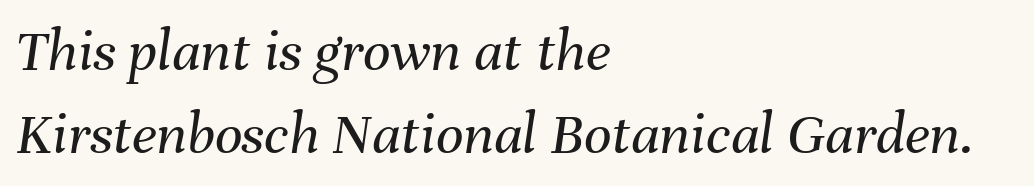
Q: Is the text bold? A: No.
Q: Is the text italic (slanted)? A: Yes, it leans right by about 8 degrees.
Q: Is the text underlined? A: No.
Q: How is the paragraph aligned? A: Left-aligned.
Q: Is the spacing between letters normal or unusually wide? A: Normal.
Q: Is the spacing between lines tight, normal or loose? A: Normal.
Q: Width (condensed, normal, or wide)? A: Normal.
Q: Stroke contrast? A: Medium.
Q: x-height? A: Medium.
Q: Monospaced? A: No.
